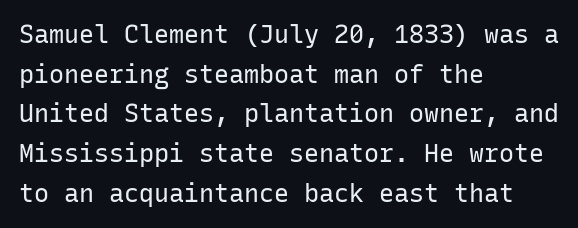
Q: Is the text bold? A: No.
Q: Is the text italic (slanted)? A: No, it is upright.
Q: Is the text underlined? A: No.
Q: How is the paragraph aligned? A: Left-aligned.
Q: Is the spacing between letters normal or unusually wide? A: Normal.
Q: Is the spacing between lines tight, normal or loose? A: Normal.
